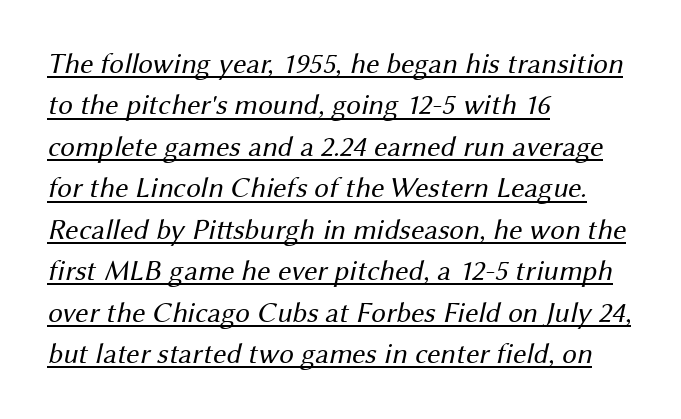
The image shows 29 px regular-weight sans-serif type; set left-aligned, normal line spacing (1.43x), normal letter spacing, underlined; medium stroke contrast and a medium x-height.
